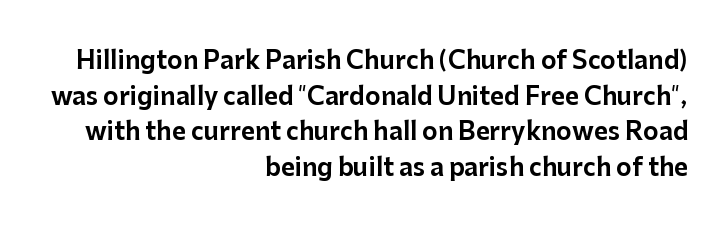
Q: Is the text italic (slanted)? A: No, it is upright.
Q: Is the text underlined? A: No.
Q: How is the paragraph aligned? A: Right-aligned.
Q: Is the spacing between letters normal or unusually wide? A: Normal.
Q: Is the spacing between lines tight, normal or loose? A: Normal.
